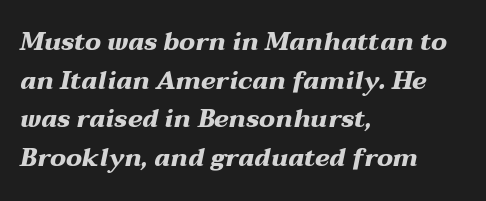
{"italic": "yes", "lean": "right", "slant_degrees": 12, "bold": "yes", "underline": "no", "align": "left", "line_spacing": "normal", "line_spacing_ratio": 1.55, "letter_spacing": "normal", "letter_spacing_em": 0.0, "glyph_px": 25}
